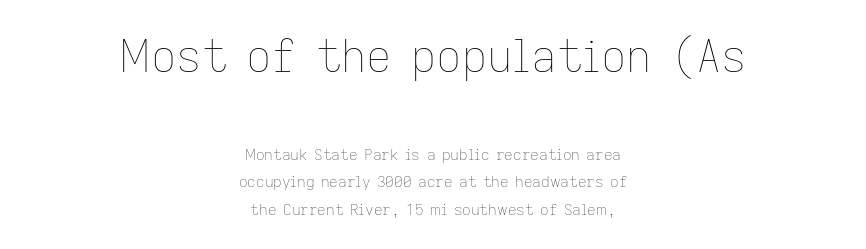
The image shows 44 px thin type, upright; set centered, line spacing 1.83x, normal letter spacing, not underlined; the first (top) block is 2.93x larger; low stroke contrast and a medium x-height.
